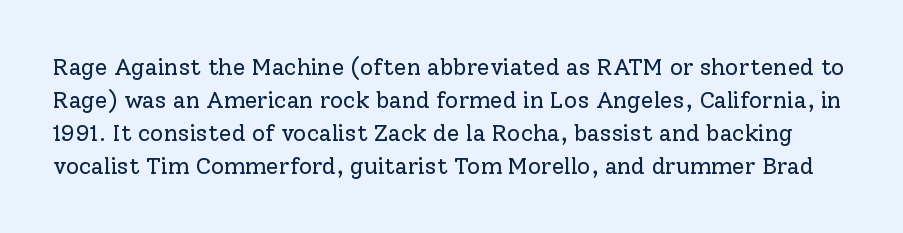
Q: Is the text bold? A: No.
Q: Is the text italic (slanted)? A: No, it is upright.
Q: Is the text underlined? A: No.
Q: Is the spacing between letters normal or unusually wide? A: Normal.
Q: Is the spacing between lines tight, normal or loose? A: Normal.
